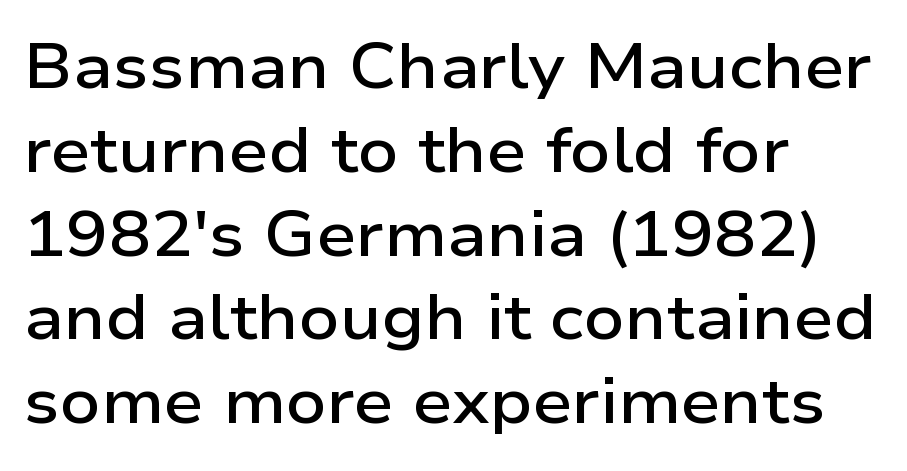
{"serif": "no", "italic": "no", "bold": "semi", "weight": "semibold", "width": "wide", "stroke_contrast": "low", "x_height": "medium", "monospaced": "no", "underline": "no", "align": "left", "line_spacing": "normal", "line_spacing_ratio": 1.33, "letter_spacing": "normal", "letter_spacing_em": 0.0, "glyph_px": 63}
